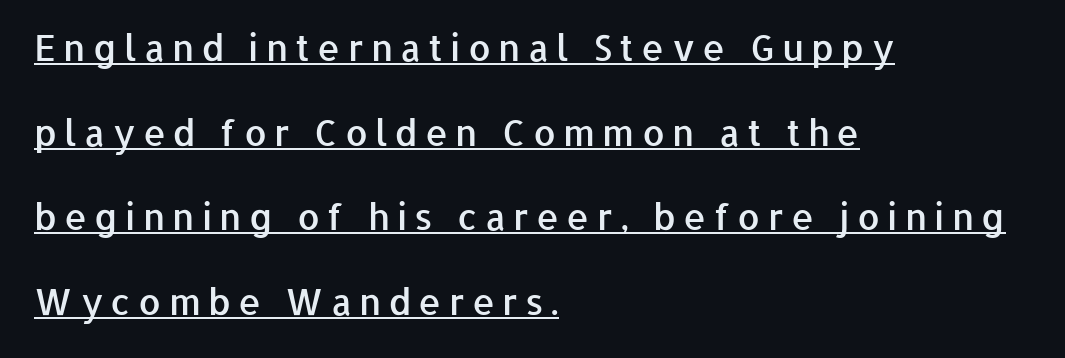
{"serif": "no", "italic": "no", "bold": "semi", "weight": "semibold", "width": "normal", "stroke_contrast": "low", "x_height": "medium", "monospaced": "no", "underline": "yes", "align": "left", "line_spacing": "loose", "line_spacing_ratio": 2.35, "letter_spacing": "wide", "letter_spacing_em": 0.2, "glyph_px": 36}
